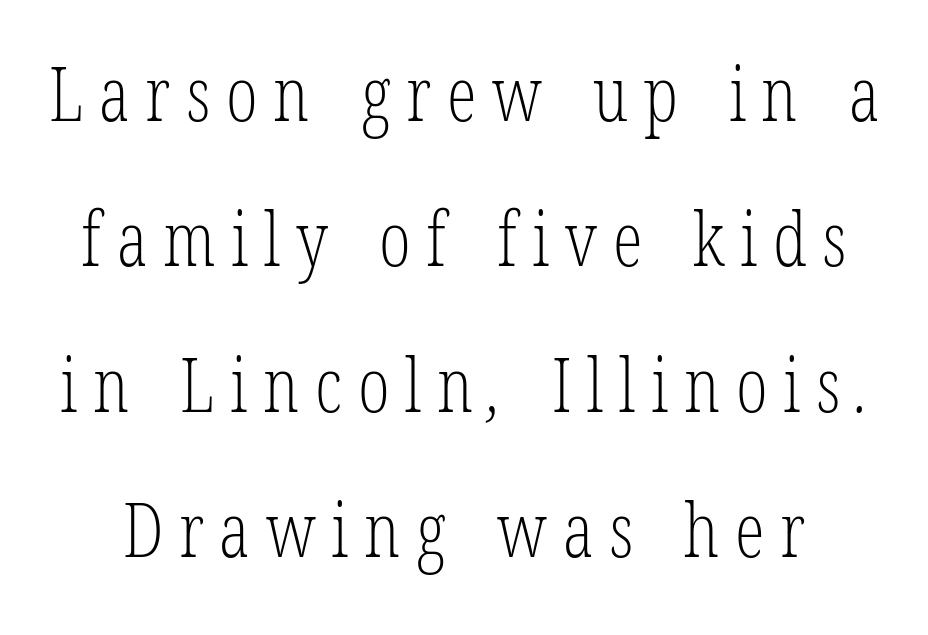
The image shows 75 px light, condensed serif type; set loose line spacing (1.94x), unusually wide letter spacing (+0.21 em), not underlined; low stroke contrast and a medium x-height.
